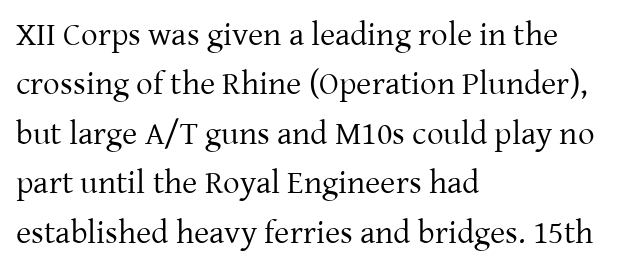
{"serif": "yes", "italic": "no", "bold": "no", "weight": "regular", "width": "normal", "stroke_contrast": "low", "x_height": "medium", "monospaced": "no", "underline": "no", "align": "left", "line_spacing": "normal", "line_spacing_ratio": 1.5, "letter_spacing": "normal", "letter_spacing_em": 0.0, "glyph_px": 33}
